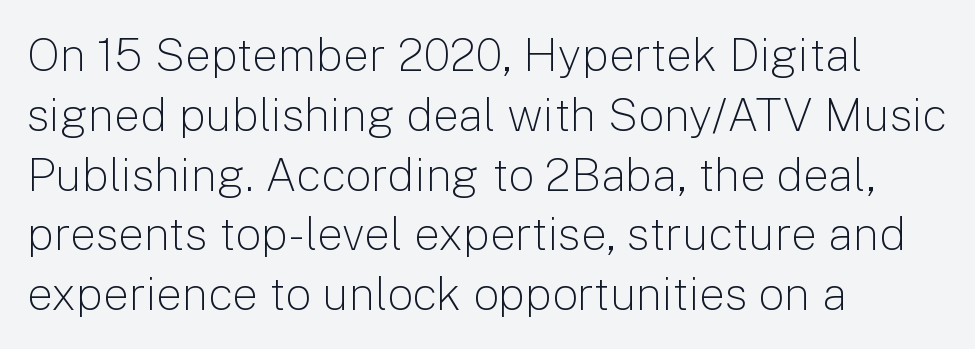
{"serif": "no", "italic": "no", "bold": "no", "weight": "light", "width": "normal", "stroke_contrast": "low", "x_height": "medium", "monospaced": "no", "underline": "no", "align": "left", "line_spacing": "normal", "line_spacing_ratio": 1.3, "letter_spacing": "normal", "letter_spacing_em": 0.0, "glyph_px": 46}
